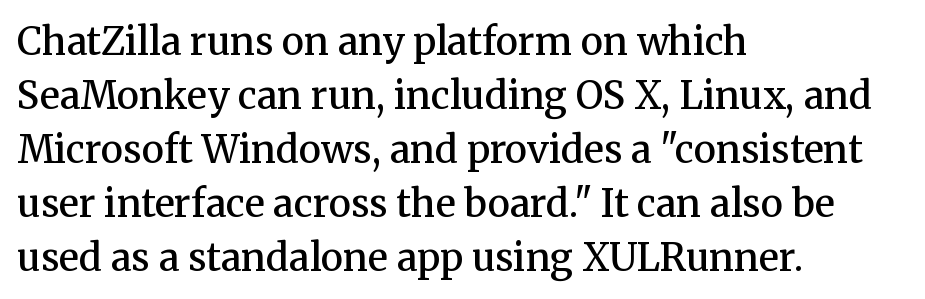
{"serif": "yes", "italic": "no", "bold": "semi", "weight": "semibold", "width": "normal", "stroke_contrast": "medium", "x_height": "medium", "monospaced": "no", "underline": "no", "align": "left", "line_spacing": "normal", "line_spacing_ratio": 1.42, "letter_spacing": "normal", "letter_spacing_em": 0.0, "glyph_px": 38}
